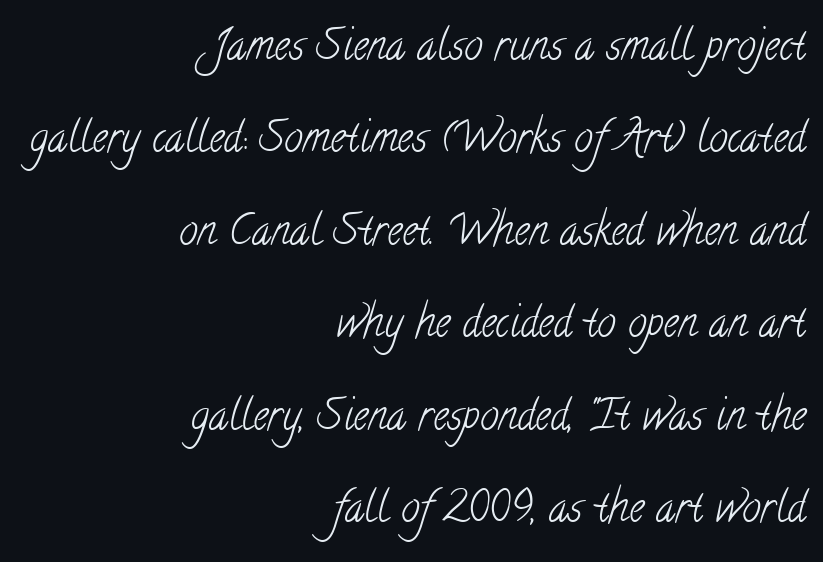
{"serif": "yes", "bold": "no", "weight": "light", "width": "condensed", "stroke_contrast": "low", "x_height": "small", "monospaced": "no", "underline": "no", "align": "right", "line_spacing": "loose", "line_spacing_ratio": 2.2, "letter_spacing": "normal", "letter_spacing_em": 0.0, "glyph_px": 42}
